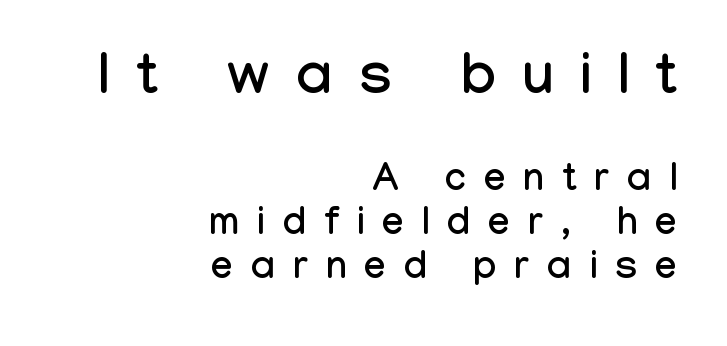
Q: Is the text italic (slanted)? A: No, it is upright.
Q: Is the typeface a serif or a sans-serif typeface? A: Sans-serif.
Q: Is the text underlined? A: No.
Q: How is the paragraph aligned? A: Right-aligned.
Q: Is the spacing between letters normal or unusually wide? A: Unusually wide.
Q: Is the spacing between lines tight, normal or loose? A: Tight.
Q: Which block of text is set in a larger size, the first (top) or the second (bottom)? A: The first (top) one.
Q: Width (condensed, normal, or wide)? A: Condensed.
Q: Stroke contrast? A: Low.
Q: x-height? A: Medium.
Q: Monospaced? A: No.
